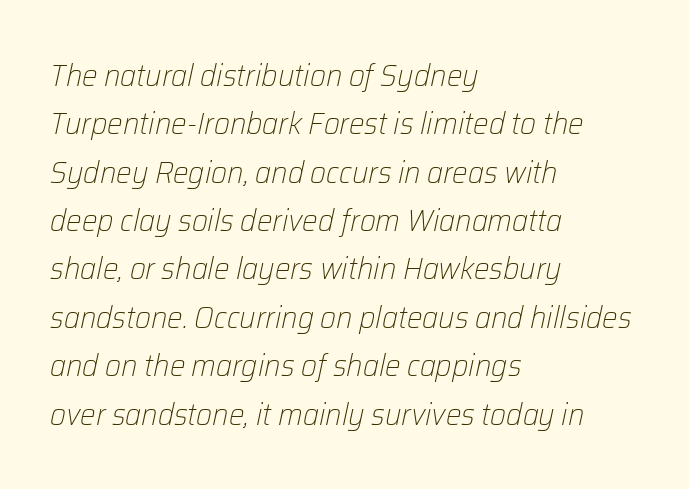
Q: Is the text bold? A: No.
Q: Is the text italic (slanted)? A: Yes, it leans right by about 12 degrees.
Q: Is the text underlined? A: No.
Q: How is the paragraph aligned? A: Left-aligned.
Q: Is the spacing between letters normal or unusually wide? A: Normal.
Q: Is the spacing between lines tight, normal or loose? A: Normal.
Q: Width (condensed, normal, or wide)? A: Normal.
Q: Stroke contrast? A: Low.
Q: x-height? A: Medium.
Q: Monospaced? A: No.
